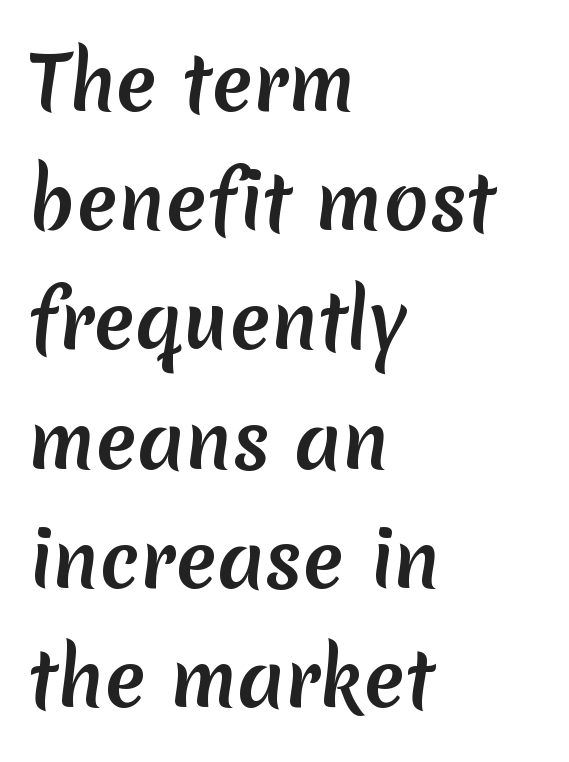
{"serif": "no", "width": "normal", "stroke_contrast": "medium", "x_height": "medium", "monospaced": "no", "underline": "no", "align": "left", "line_spacing": "normal", "line_spacing_ratio": 1.59, "letter_spacing": "normal", "letter_spacing_em": 0.0, "glyph_px": 75}
